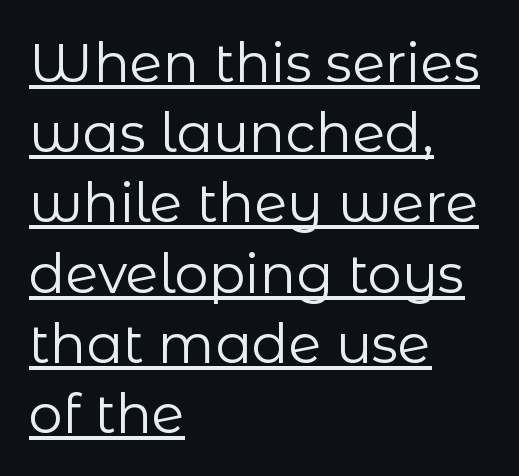
{"serif": "no", "italic": "no", "bold": "no", "weight": "regular", "width": "normal", "stroke_contrast": "low", "x_height": "medium", "monospaced": "no", "underline": "yes", "align": "left", "line_spacing": "normal", "line_spacing_ratio": 1.3, "letter_spacing": "normal", "letter_spacing_em": 0.0, "glyph_px": 54}
